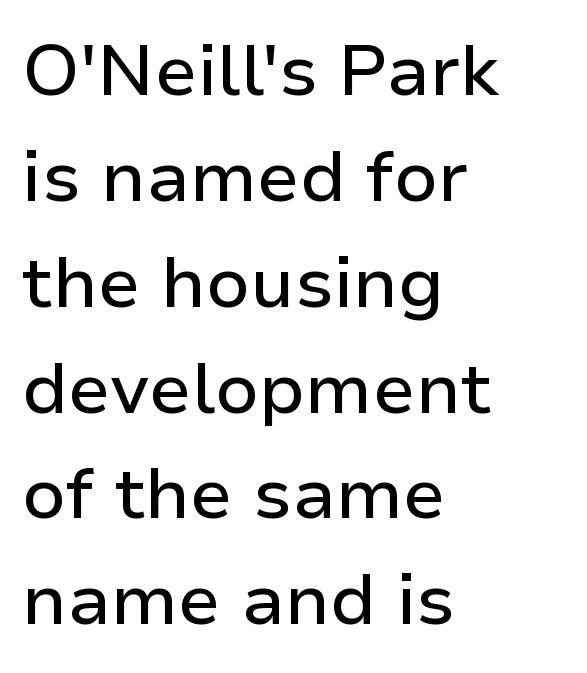
Does the type have serifs? No, each stem ends abruptly. In CSS terms this would be text-align: left. You could not count columns in this text — the font is proportionally spaced. No italicization has been applied; the sample stays upright.
